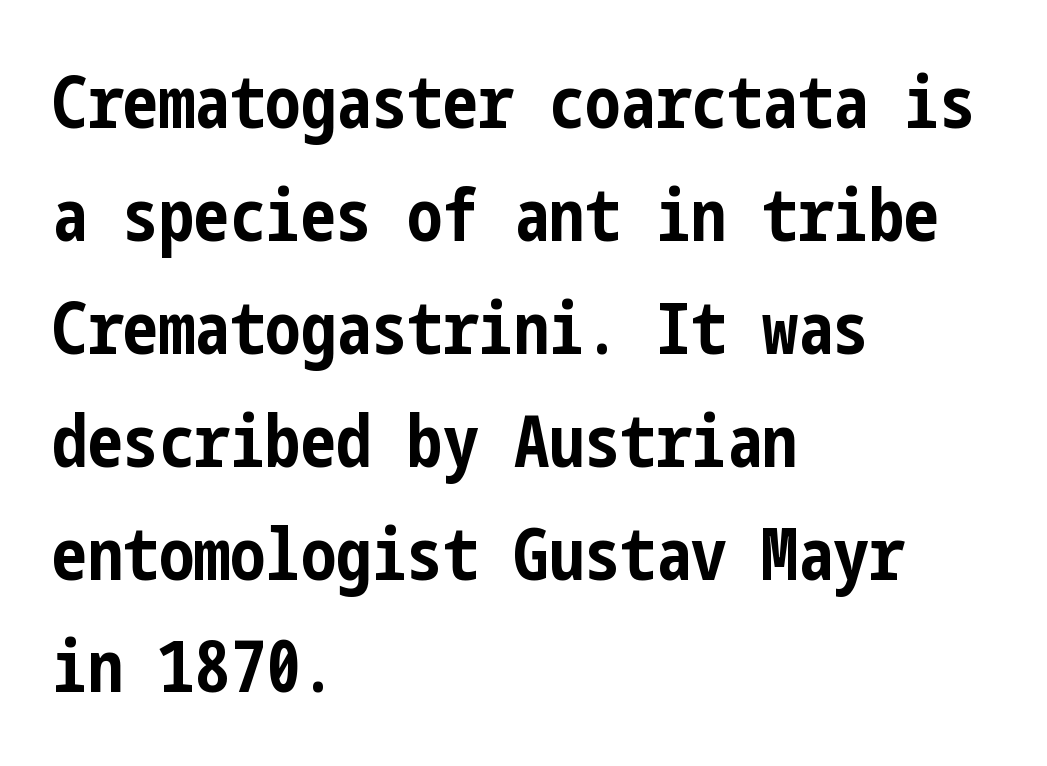
The image shows 71 px bold, condensed sans-serif type, upright; set left-aligned, normal line spacing (1.59x), normal letter spacing, not underlined; low stroke contrast and a medium x-height.
